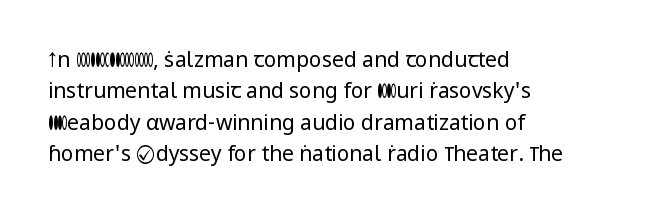
{"italic": "no", "bold": "no", "underline": "no", "align": "left", "line_spacing": "normal", "line_spacing_ratio": 1.49, "letter_spacing": "normal", "letter_spacing_em": 0.0, "glyph_px": 21}
